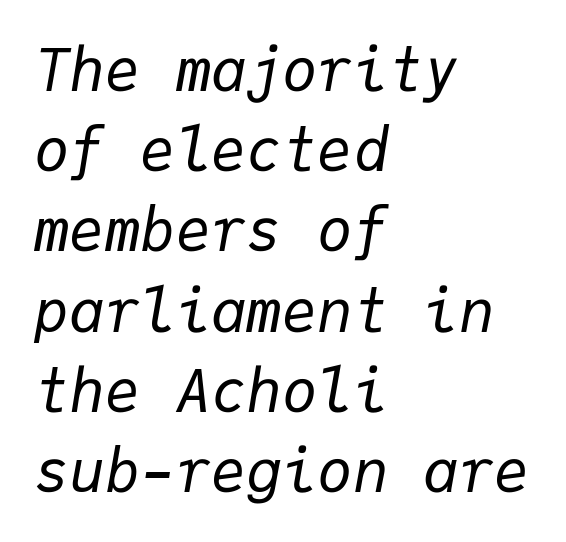
Q: Is the text bold? A: No.
Q: Is the text italic (slanted)? A: Yes, it leans right by about 9 degrees.
Q: Is the text underlined? A: No.
Q: How is the paragraph aligned? A: Left-aligned.
Q: Is the spacing between letters normal or unusually wide? A: Normal.
Q: Is the spacing between lines tight, normal or loose? A: Normal.
Q: Width (condensed, normal, or wide)? A: Normal.
Q: Stroke contrast? A: Low.
Q: x-height? A: Medium.
Q: Monospaced? A: Yes.
